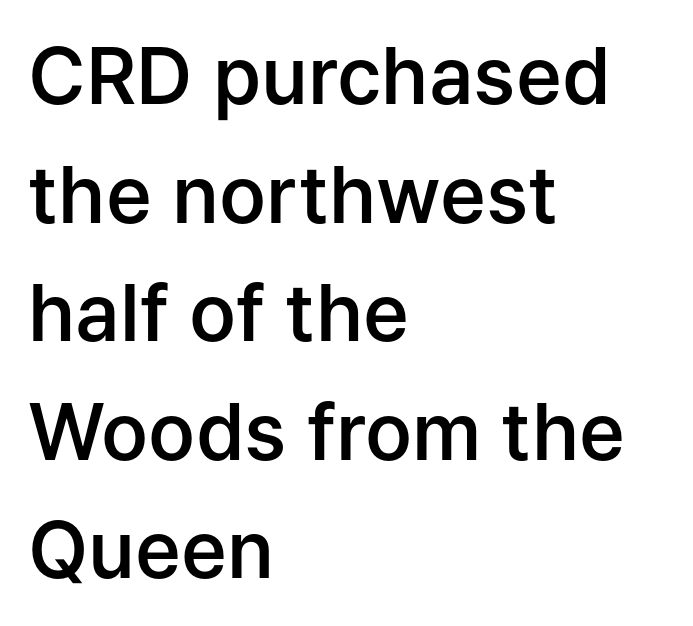
Between one letter and the next there's only the usual sliver of space. The space directly below the letters is spotless. Caption: multi-line text, flush left, ragged right. Weight: semibold (demi). Regular leading.
